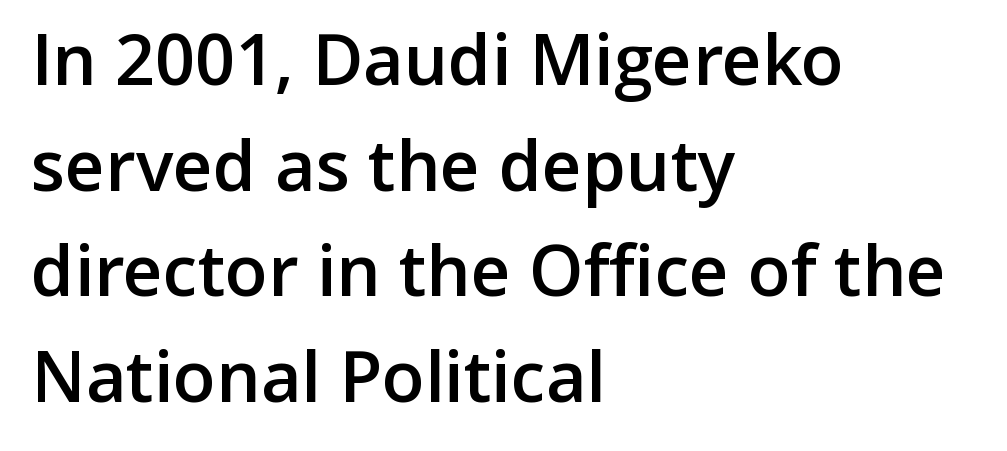
Q: Is the text bold? A: Semi-bold.
Q: Is the text italic (slanted)? A: No, it is upright.
Q: Is the typeface a serif or a sans-serif typeface? A: Sans-serif.
Q: Is the text underlined? A: No.
Q: How is the paragraph aligned? A: Left-aligned.
Q: Is the spacing between letters normal or unusually wide? A: Normal.
Q: Is the spacing between lines tight, normal or loose? A: Normal.
Q: Width (condensed, normal, or wide)? A: Normal.
Q: Stroke contrast? A: Low.
Q: x-height? A: Medium.
Q: Monospaced? A: No.
